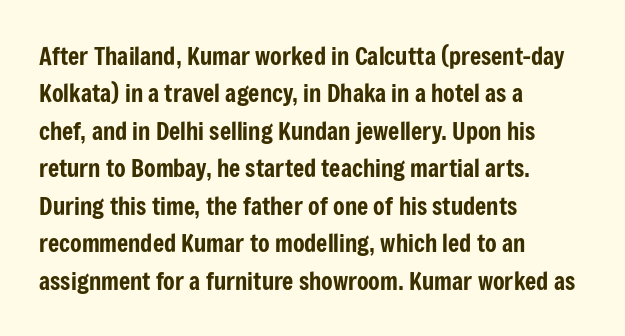
{"italic": "no", "underline": "no", "align": "left", "line_spacing": "normal", "line_spacing_ratio": 1.56, "letter_spacing": "normal", "letter_spacing_em": 0.0, "glyph_px": 24}
